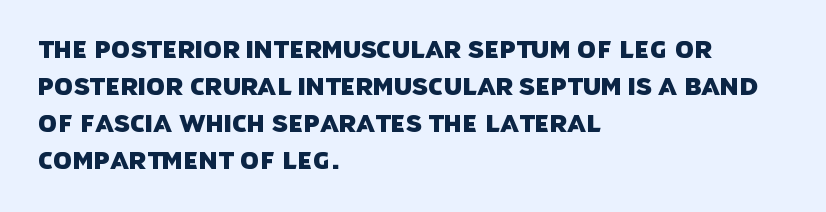
The image shows 24 px text type; set left-aligned, normal line spacing (1.54x), normal letter spacing, not underlined.
